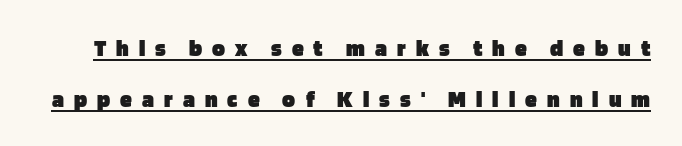
{"italic": "no", "bold": "yes", "underline": "yes", "line_spacing": "loose", "line_spacing_ratio": 2.13, "letter_spacing": "wide", "letter_spacing_em": 0.42, "glyph_px": 24}
